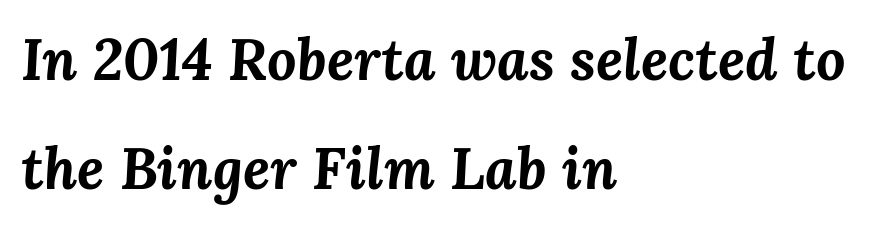
{"italic": "yes", "lean": "right", "slant_degrees": 3, "bold": "yes", "weight": "bold", "width": "normal", "stroke_contrast": "medium", "x_height": "medium", "monospaced": "no", "underline": "no", "align": "left", "line_spacing_ratio": 1.88, "letter_spacing": "normal", "letter_spacing_em": 0.0, "glyph_px": 58}
